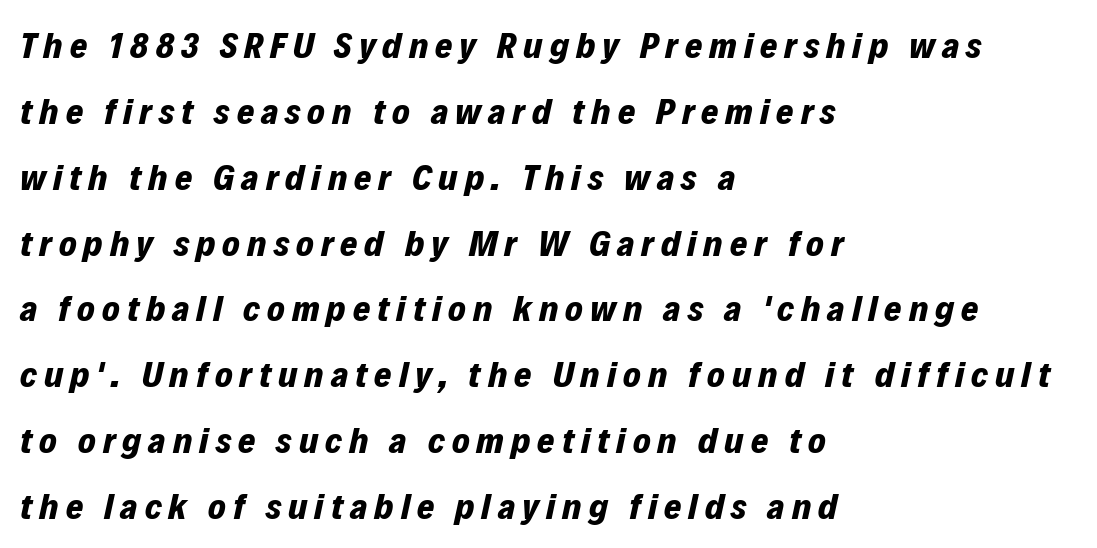
The image shows 37 px bold type, italic (leaning right); set left-aligned, line spacing 1.78x, not underlined; low stroke contrast and a medium x-height.
